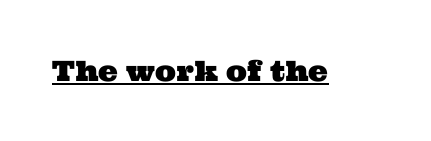
Varying glyph widths throughout — classic text-font behaviour. A typographer would call this underscored text. Each letter's strokes conclude with small projecting serifs. Nobody touched the tracking dial on this one.
